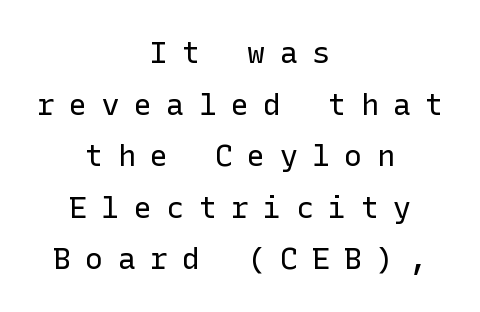
Q: Is the text bold? A: No.
Q: Is the text italic (slanted)? A: No, it is upright.
Q: Is the typeface a serif or a sans-serif typeface? A: Sans-serif.
Q: Is the text underlined? A: No.
Q: How is the paragraph aligned? A: Centered.
Q: Is the spacing between letters normal or unusually wide? A: Unusually wide.
Q: Width (condensed, normal, or wide)? A: Normal.
Q: Stroke contrast? A: Low.
Q: x-height? A: Medium.
